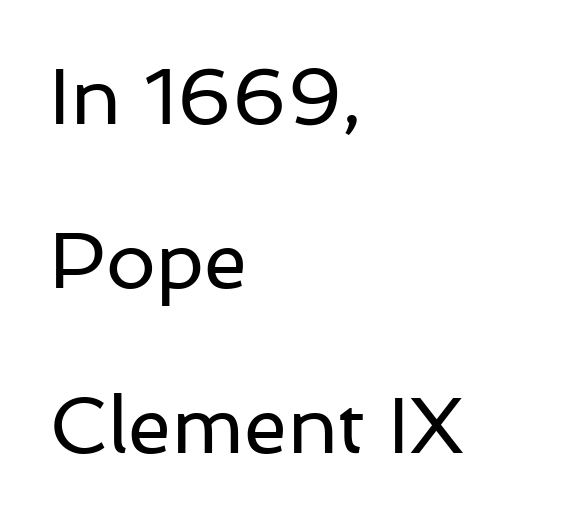
{"serif": "no", "italic": "no", "bold": "no", "weight": "regular", "width": "normal", "stroke_contrast": "low", "x_height": "medium", "monospaced": "no", "underline": "no", "align": "left", "line_spacing": "loose", "line_spacing_ratio": 2.08, "letter_spacing": "normal", "letter_spacing_em": 0.0, "glyph_px": 79}
